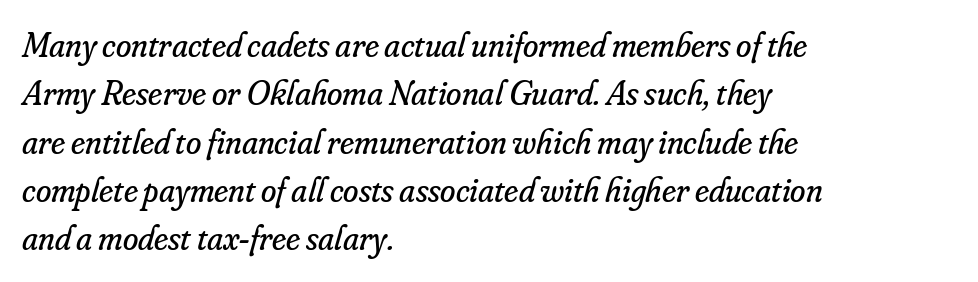
The block of text has a typical density, with ordinary space between rows. Line beginnings align vertically; line endings do not. Yep, those are serifs on the letters. Descender tails drop into unmarked territory. You could not count columns in this text — the font is proportionally spaced. Slant detected: the letters are inclined.
